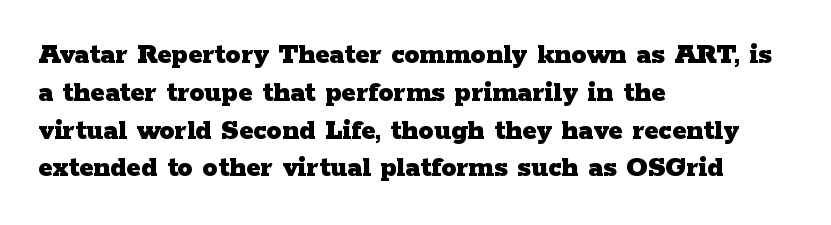
Q: Is the text bold? A: Yes.
Q: Is the text italic (slanted)? A: No, it is upright.
Q: Is the typeface a serif or a sans-serif typeface? A: Serif.
Q: Is the text underlined? A: No.
Q: How is the paragraph aligned? A: Left-aligned.
Q: Is the spacing between letters normal or unusually wide? A: Normal.
Q: Is the spacing between lines tight, normal or loose? A: Normal.
Q: Width (condensed, normal, or wide)? A: Wide.
Q: Stroke contrast? A: Low.
Q: x-height? A: Medium.
Q: Monospaced? A: No.
